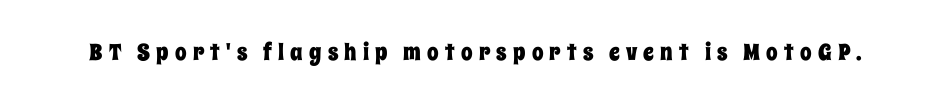
The image shows 23 px text type, upright; set unusually wide letter spacing (+0.27 em), not underlined.
